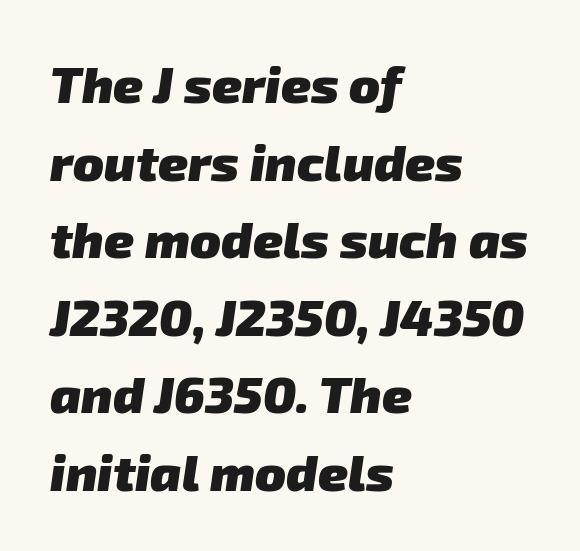
{"serif": "no", "bold": "yes", "weight": "heavy", "width": "normal", "stroke_contrast": "low", "x_height": "medium", "monospaced": "no", "underline": "no", "align": "left", "line_spacing": "normal", "line_spacing_ratio": 1.52, "letter_spacing": "normal", "letter_spacing_em": 0.0, "glyph_px": 51}
